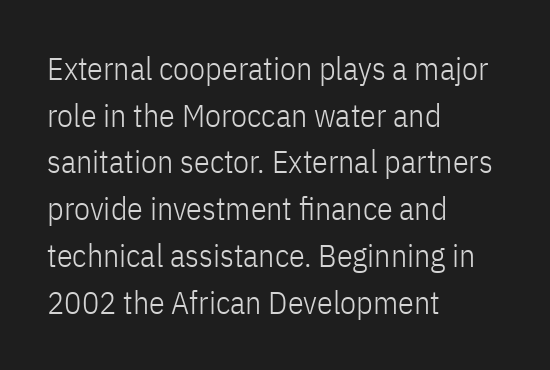
Stroke mass is kept to a normal reading level or below. The ragged edge is on the right, which tells us the setting is flush left. Serifs: no, the terminals of the letterforms are clean. The passage shown is typed in a proportional face where columns would drift. Reading down the column, the eye jumps a familiar distance to each next line.
